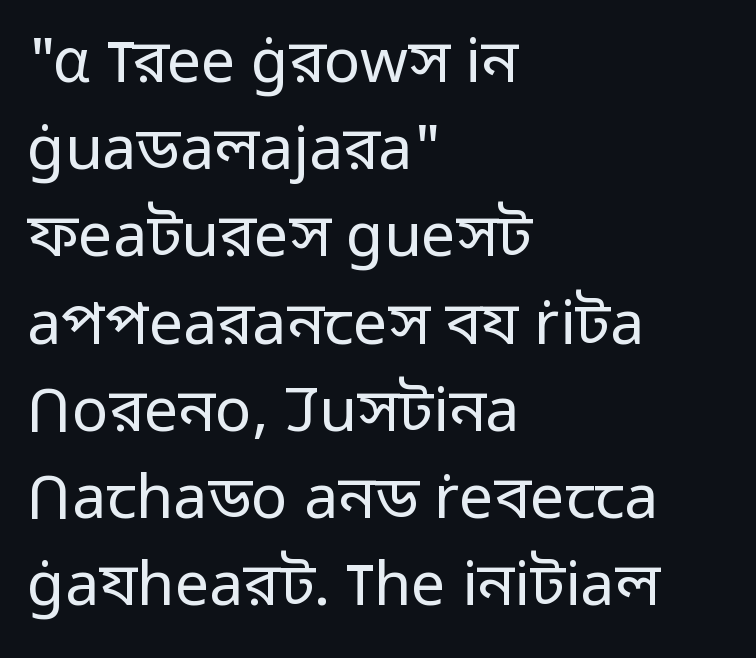
The rendering shows plain stroke endings on the letterforms — a sans-serif design. The cut favours lightness, reaching ordinary text weight at its darkest. Leading: standard. Here the designer chose a conventional face with non-uniform glyph widths.
